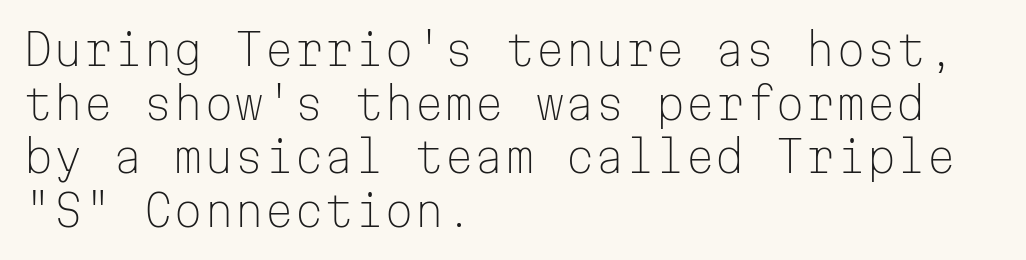
Underlining? Definitely not there. Is this a fixed-width face? Yes — each glyph sits in an identical cell. Tracking value appears to be zero — textbook default spacing. Think standard paragraph weight, or any step lighter than that. This block has exactly the height ordinary leading produces.
